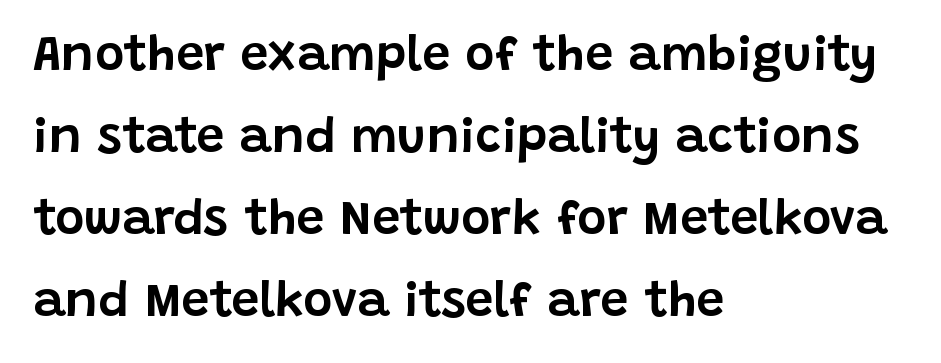
Q: Is the text italic (slanted)? A: No, it is upright.
Q: Is the typeface a serif or a sans-serif typeface? A: Sans-serif.
Q: Is the text underlined? A: No.
Q: How is the paragraph aligned? A: Left-aligned.
Q: Is the spacing between letters normal or unusually wide? A: Normal.
Q: Is the spacing between lines tight, normal or loose? A: Normal.
Q: Width (condensed, normal, or wide)? A: Normal.
Q: Stroke contrast? A: Low.
Q: x-height? A: Large.
Q: Monospaced? A: No.
